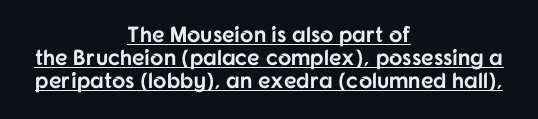
The image shows 22 px bold type, upright; set centered, tight line spacing (1.04x), normal letter spacing, underlined.
